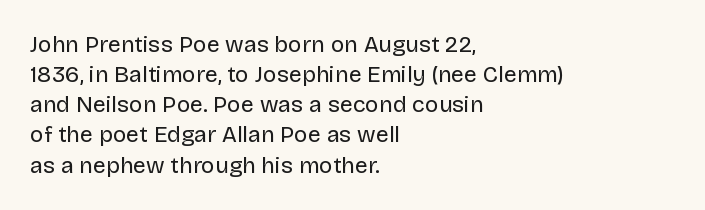
{"italic": "no", "bold": "no", "underline": "no", "align": "left", "line_spacing": "normal", "line_spacing_ratio": 1.31, "letter_spacing": "normal", "letter_spacing_em": 0.0, "glyph_px": 23}
